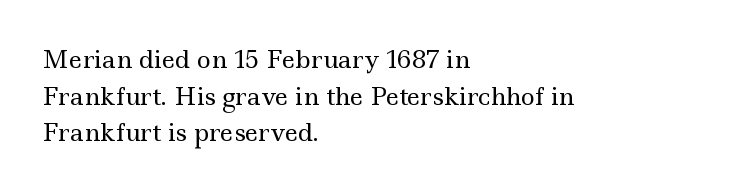
Standard letterfit; no display-style spreading of the glyphs. No chunkiness to these letters — they're not bold. This is roman type, the default non-slanted kind. Does the copy run flush right? No — it runs flush left.
